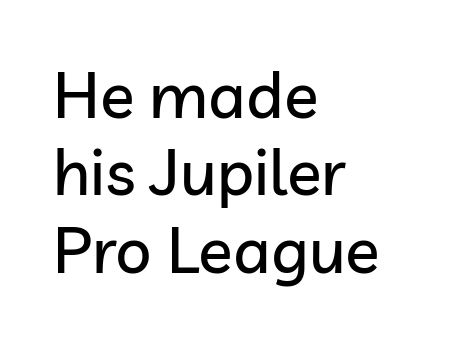
Grotesque or geometric, the face here clearly has no serifs. Line beginnings align vertically; line endings do not. The specimen reads as upright at a glance. The horizontal fit of the characters is conventional and even. Varying glyph widths throughout — classic text-font behaviour.
